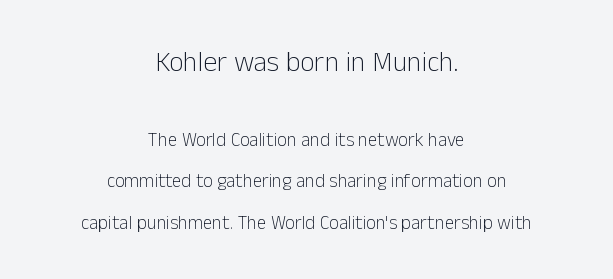
{"serif": "no", "italic": "no", "bold": "no", "weight": "light", "width": "normal", "stroke_contrast": "low", "x_height": "medium", "monospaced": "no", "underline": "no", "align": "center", "line_spacing": "loose", "line_spacing_ratio": 2.19, "letter_spacing": "normal", "letter_spacing_em": 0.0, "larger_block": "first", "size_ratio": 1.47, "glyph_px": 28}
